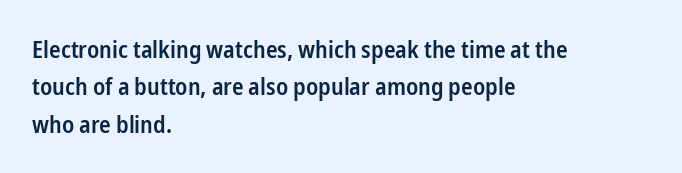
Q: Is the text bold? A: Semi-bold.
Q: Is the text italic (slanted)? A: No, it is upright.
Q: Is the text underlined? A: No.
Q: How is the paragraph aligned? A: Left-aligned.
Q: Is the spacing between letters normal or unusually wide? A: Normal.
Q: Is the spacing between lines tight, normal or loose? A: Normal.
